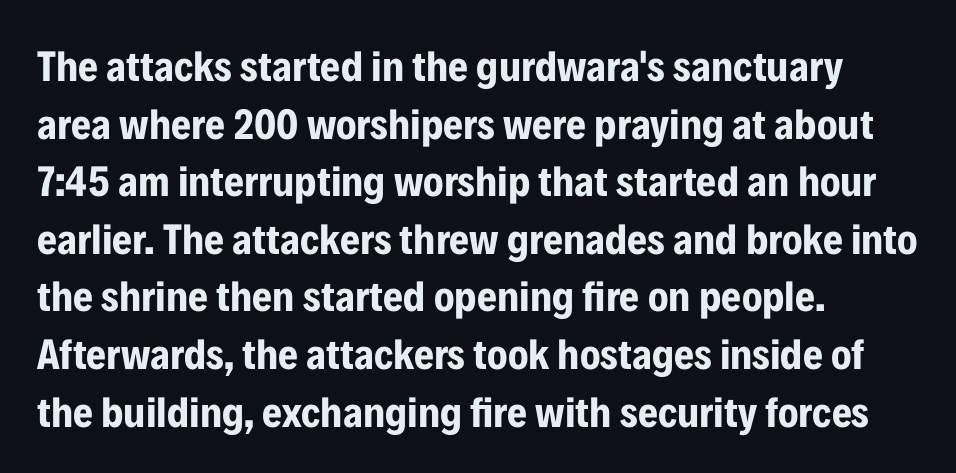
Is this a fixed-width face? No — the glyphs have proportional, varying widths. This is heavy type, rendered in bold. No word sits above an underline. The rag falls on the right side of this text block. Interline gaps are of average width in this sample. I'd call this a sans setting — the letters go barefoot.
